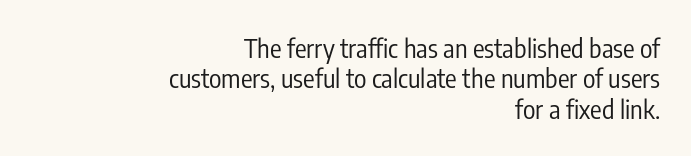
{"italic": "no", "bold": "no", "underline": "no", "align": "right", "line_spacing_ratio": 1.17, "letter_spacing": "normal", "letter_spacing_em": 0.0, "glyph_px": 26}
